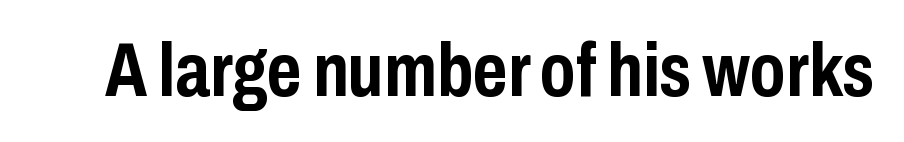
This is roman type, the default non-slanted kind. Are there feet on the stems? There aren't — it's a sans. Words float on clear page, feet unadorned. Weight check: bold — yes, fully. The line texture is even and compact thanks to regular tracking. These lines are rendered in a variable-pitch font.
